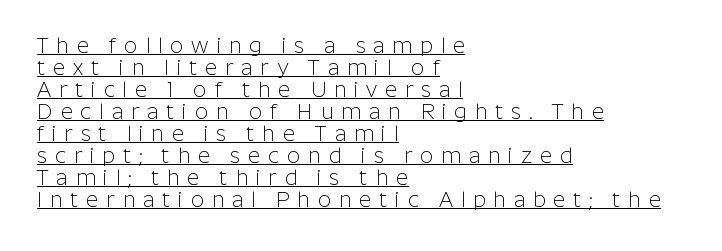
The image shows 21 px text type, upright; set left-aligned, tight line spacing (1.05x), unusually wide letter spacing (+0.37 em), underlined.
